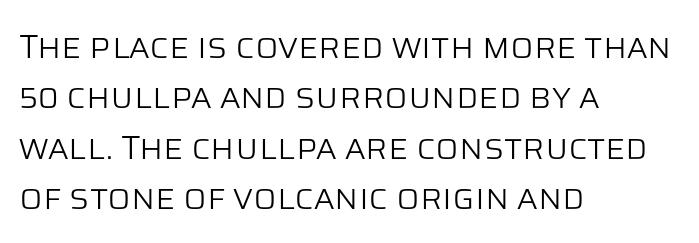
The image shows 34 px light sans-serif type, upright; set left-aligned, normal line spacing (1.48x), normal letter spacing, not underlined; low stroke contrast and a large x-height.
